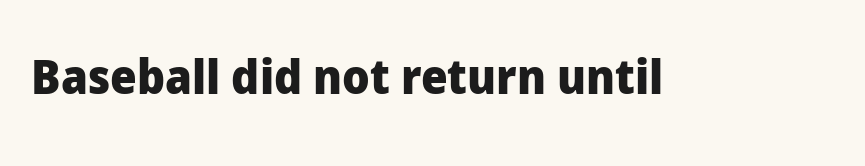
Q: Is the text bold? A: Yes.
Q: Is the text italic (slanted)? A: No, it is upright.
Q: Is the typeface a serif or a sans-serif typeface? A: Sans-serif.
Q: Is the text underlined? A: No.
Q: Is the spacing between letters normal or unusually wide? A: Normal.
Q: Width (condensed, normal, or wide)? A: Normal.
Q: Stroke contrast? A: Low.
Q: x-height? A: Medium.
Q: Monospaced? A: No.
